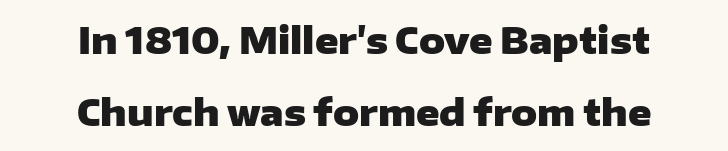
The image shows 36 px heavy, wide sans-serif type, upright; set centered, loose line spacing (2.01x), normal letter spacing, not underlined; low stroke contrast and a medium x-height.
